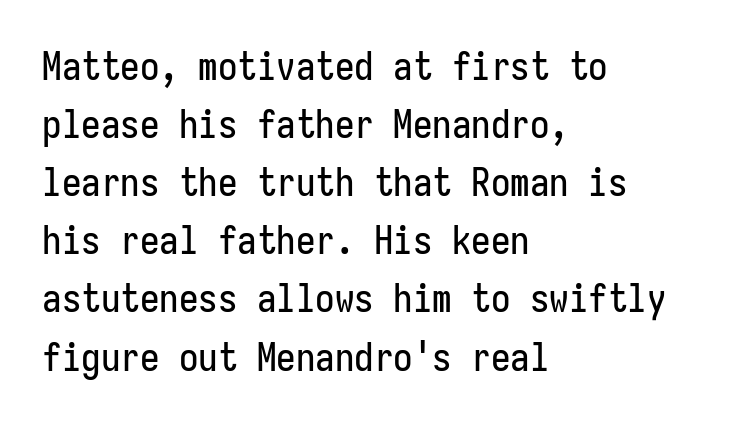
Q: Is the text italic (slanted)? A: No, it is upright.
Q: Is the typeface a serif or a sans-serif typeface? A: Sans-serif.
Q: Is the text underlined? A: No.
Q: How is the paragraph aligned? A: Left-aligned.
Q: Is the spacing between letters normal or unusually wide? A: Normal.
Q: Is the spacing between lines tight, normal or loose? A: Normal.
Q: Width (condensed, normal, or wide)? A: Condensed.
Q: Stroke contrast? A: Low.
Q: x-height? A: Medium.
Q: Monospaced? A: Yes.
